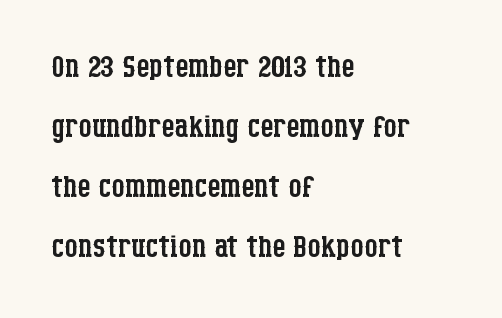
Q: Is the text bold? A: No.
Q: Is the text italic (slanted)? A: No, it is upright.
Q: Is the typeface a serif or a sans-serif typeface? A: Serif.
Q: Is the text underlined? A: No.
Q: How is the paragraph aligned? A: Left-aligned.
Q: Is the spacing between letters normal or unusually wide? A: Normal.
Q: Is the spacing between lines tight, normal or loose? A: Normal.
Q: Width (condensed, normal, or wide)? A: Condensed.
Q: Stroke contrast? A: Low.
Q: x-height? A: Large.
Q: Monospaced? A: No.
